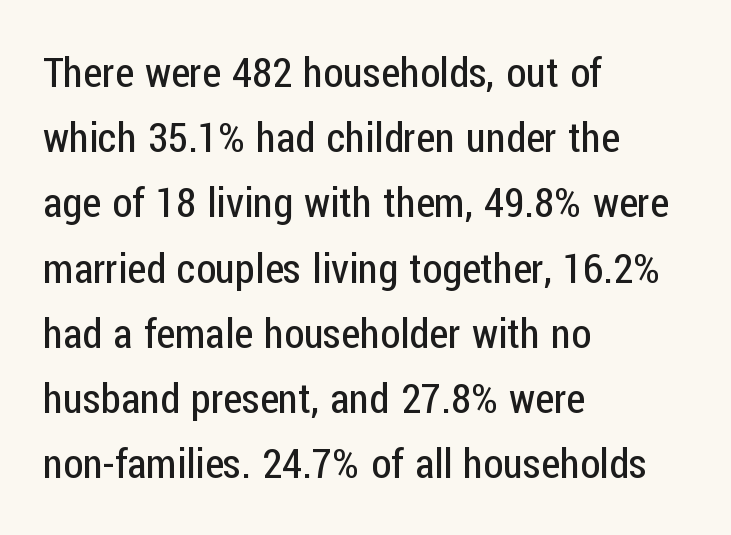
The image shows 41 px regular-weight, condensed sans-serif type, upright; set left-aligned, normal line spacing (1.59x), normal letter spacing, not underlined; low stroke contrast and a medium x-height.
